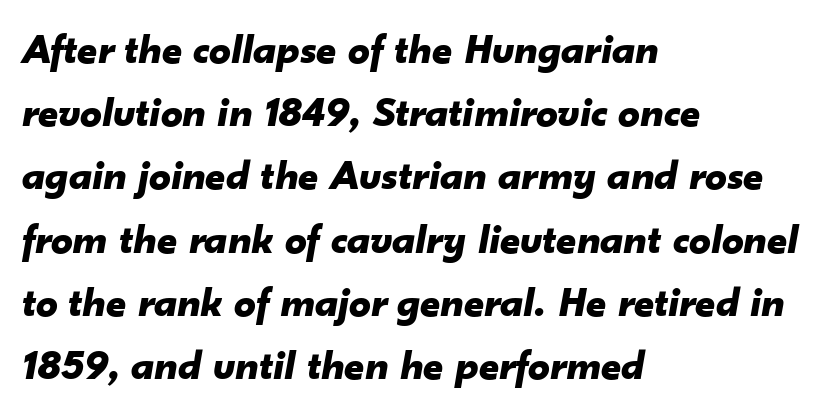
Each glyph is drawn with heavy, bold strokes. Is the type slanted? Yes — the strokes lean at a clear angle. Tracking here is standard; glyphs follow each other at the usual distance. Anything drawn beneath the words? Only blank space.
